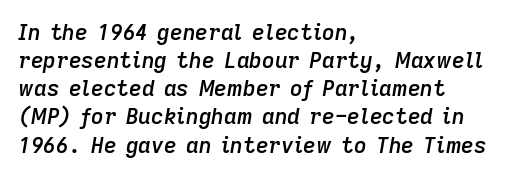
Notice how the stems are inclined rather than vertical — that's the hallmark of italics. Each new line begins a customary step beneath the previous one. Is the letter spacing exaggerated? No — it looks like the ordinary default. The paragraph shown leans on its left margin. This rendering features lettering with no underline.
